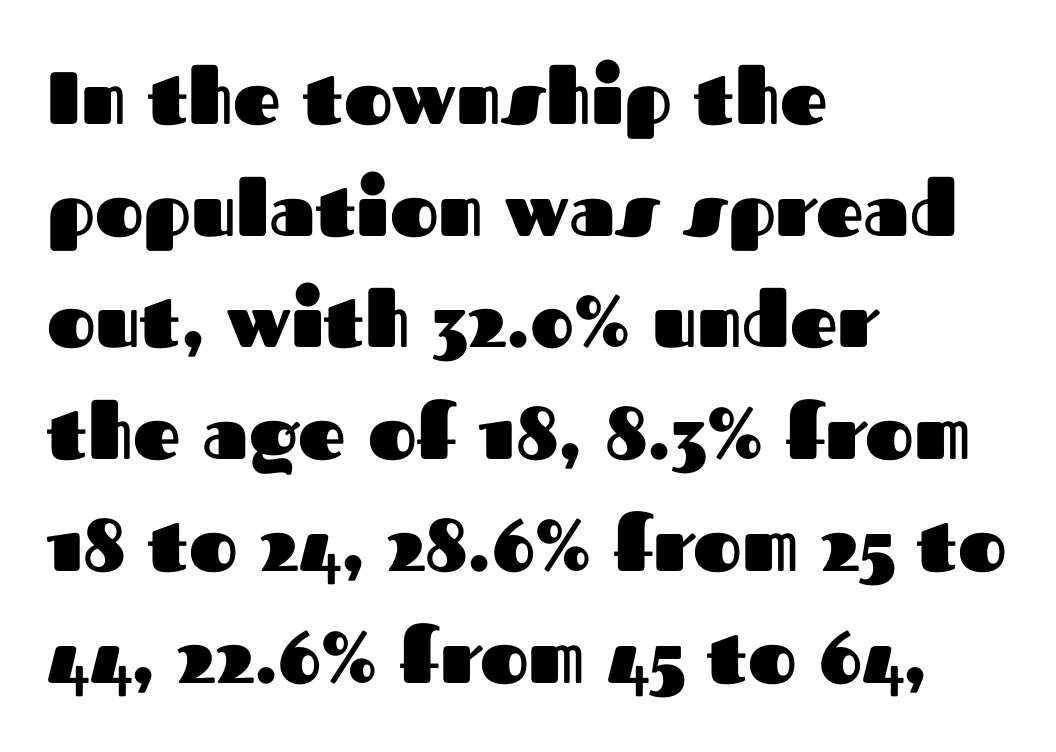
The image shows 74 px heavy sans-serif type, upright; set left-aligned, normal line spacing (1.51x), normal letter spacing, not underlined; medium stroke contrast and a medium x-height.
